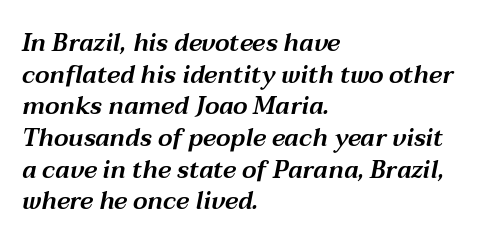
The letters sit at their default tracking, neither squeezed nor spread. The rendering uses a moderate line-height, typical for paragraphs. Visually the block forms a straight wall on the left and a jagged coastline on the right. The glyphs are unaccompanied by any horizontal stroke below them. Italic? Definitely — the glyphs are oblique.
